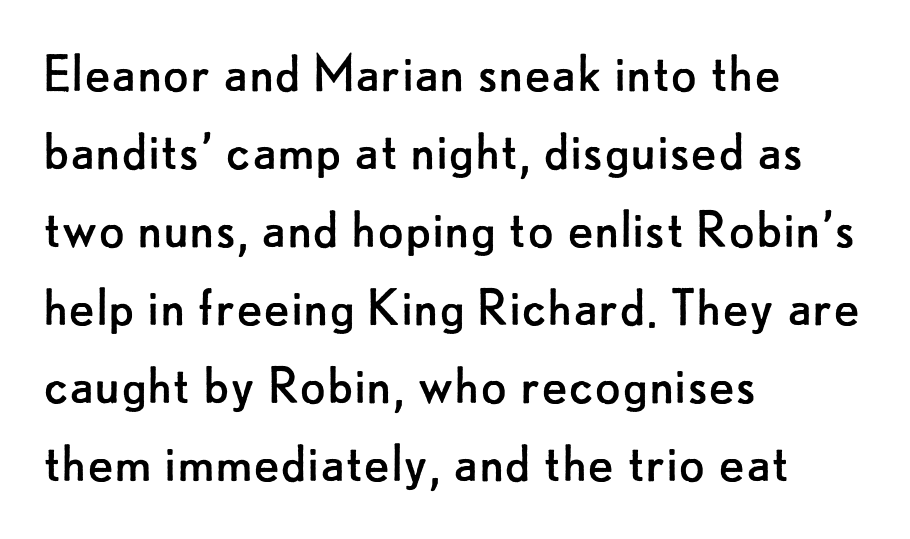
Stroke terminals: plain, sans-serif. Casual observation: everything's shoved over to the left. A clean baseline with only descenders dipping below it. The cut favours lightness, reaching ordinary text weight at its darkest.
